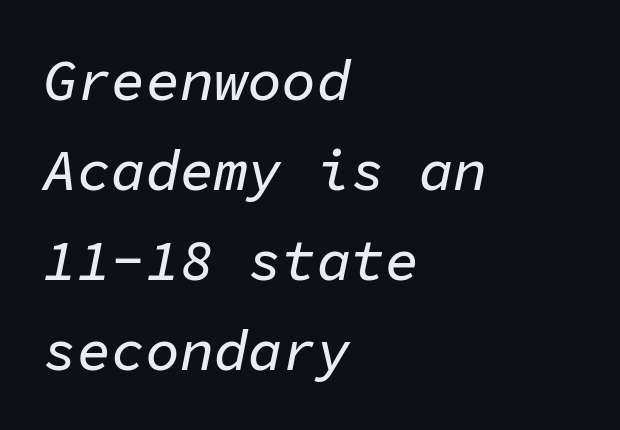
Q: Is the text italic (slanted)? A: Yes, it leans right by about 11 degrees.
Q: Is the text underlined? A: No.
Q: How is the paragraph aligned? A: Left-aligned.
Q: Is the spacing between letters normal or unusually wide? A: Normal.
Q: Is the spacing between lines tight, normal or loose? A: Normal.
Q: Width (condensed, normal, or wide)? A: Normal.
Q: Stroke contrast? A: Low.
Q: x-height? A: Medium.
Q: Monospaced? A: Yes.
